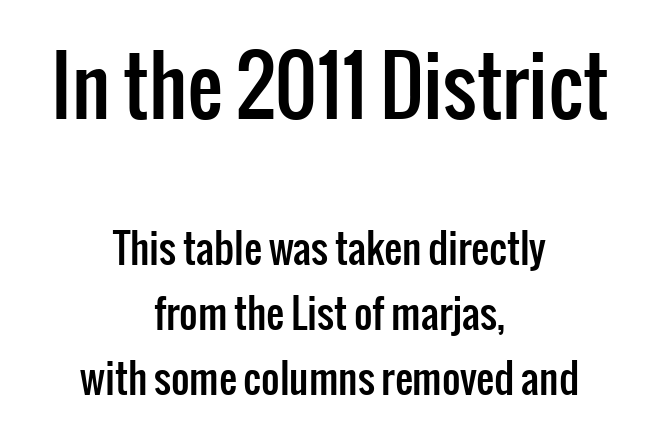
The image shows 79 px condensed sans-serif type, upright; set centered, normal line spacing (1.63x), normal letter spacing, not underlined; the first (top) block is 1.98x larger; low stroke contrast and a medium x-height.
